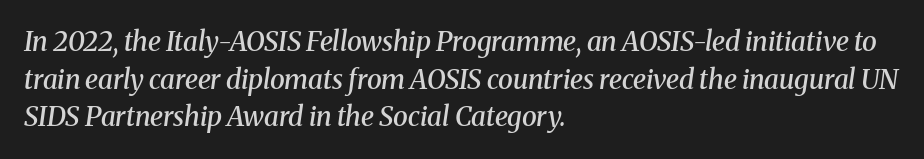
The image shows 27 px text type, italic (leaning right); set left-aligned, normal line spacing (1.39x), normal letter spacing, not underlined.
